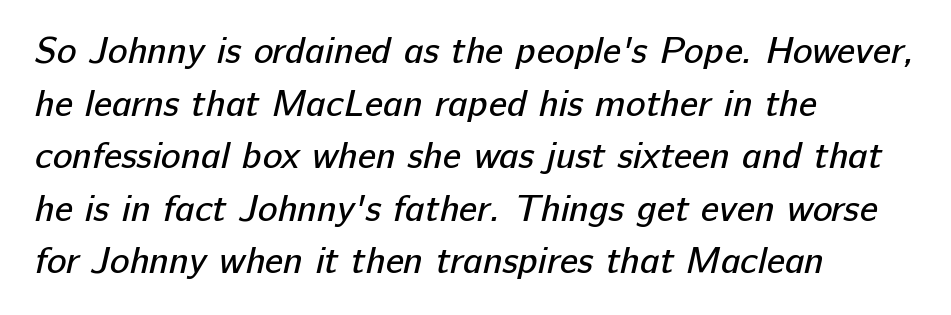
The face used here is proportionally spaced, like ordinary book or web type. A quiet, ordinary-to-light weight characterises the typeface. Left-aligned paragraph, ragged on the right. A typesetter would call this leading conventional body-copy spacing. Each letter's strokes conclude bluntly, with no projecting serifs.
